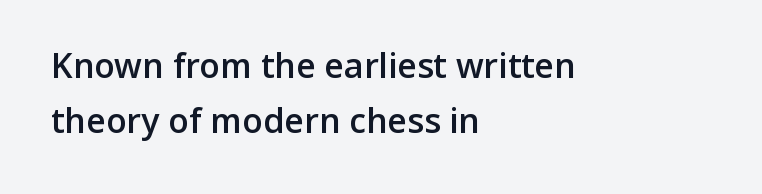
The image shows 34 px semibold sans-serif type, upright; set left-aligned, normal line spacing (1.62x), normal letter spacing, not underlined; low stroke contrast and a medium x-height.
